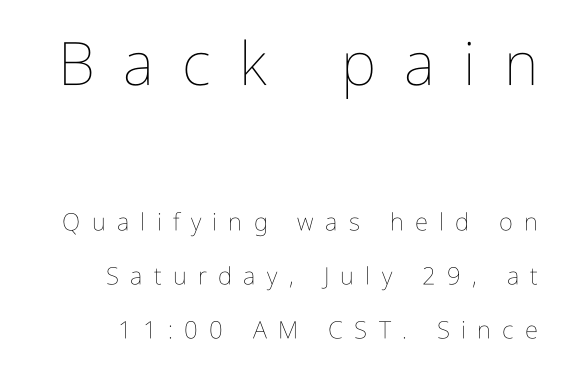
Q: Is the text bold? A: No.
Q: Is the text italic (slanted)? A: No, it is upright.
Q: Is the text underlined? A: No.
Q: How is the paragraph aligned? A: Right-aligned.
Q: Is the spacing between letters normal or unusually wide? A: Unusually wide.
Q: Is the spacing between lines tight, normal or loose? A: Loose.
Q: Which block of text is set in a larger size, the first (top) or the second (bottom)? A: The first (top) one.
Q: Width (condensed, normal, or wide)? A: Condensed.
Q: Stroke contrast? A: Low.
Q: x-height? A: Medium.
Q: Monospaced? A: No.
